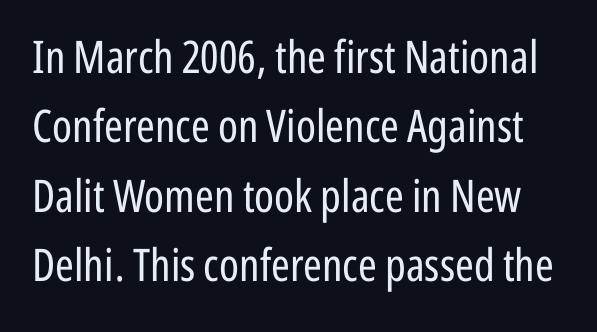
{"serif": "no", "italic": "no", "bold": "no", "weight": "regular", "width": "condensed", "stroke_contrast": "low", "x_height": "medium", "monospaced": "no", "underline": "no", "line_spacing": "normal", "line_spacing_ratio": 1.54, "letter_spacing": "normal", "letter_spacing_em": 0.0, "glyph_px": 45}
